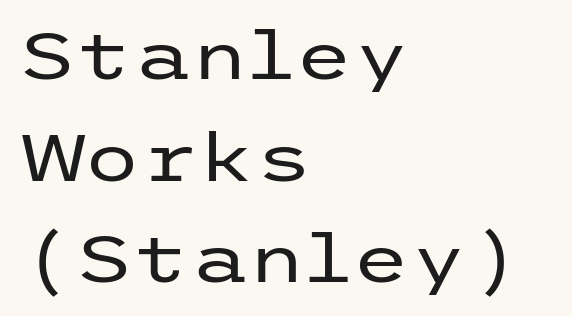
Q: Is the text bold? A: No.
Q: Is the text italic (slanted)? A: No, it is upright.
Q: Is the typeface a serif or a sans-serif typeface? A: Sans-serif.
Q: Is the text underlined? A: No.
Q: How is the paragraph aligned? A: Left-aligned.
Q: Is the spacing between letters normal or unusually wide? A: Normal.
Q: Is the spacing between lines tight, normal or loose? A: Normal.
Q: Width (condensed, normal, or wide)? A: Wide.
Q: Stroke contrast? A: Low.
Q: x-height? A: Medium.
